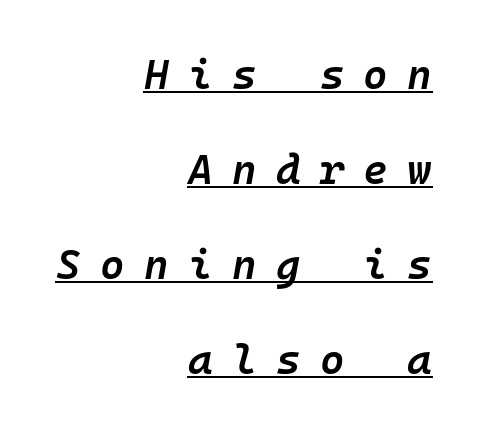
Summary of weight: moderately heavy, a semibold. This sample trades compactness for vertical openness between lines. The typesetter has applied underlining to the passage shown. Italic: yes, the glyphs are oblique. The letters march in equal steps, a hallmark of fixed-pitch type.
